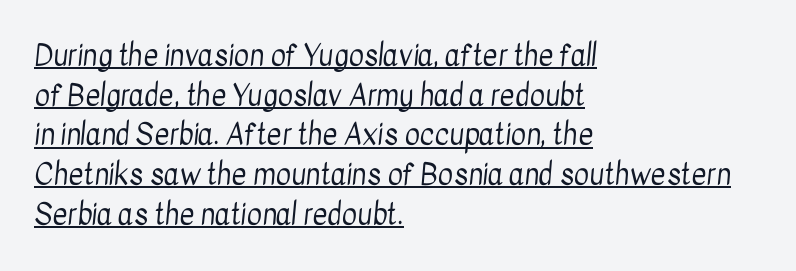
The image shows 29 px regular-weight, condensed sans-serif type; set left-aligned, normal line spacing (1.37x), normal letter spacing, underlined; low stroke contrast and a medium x-height.
